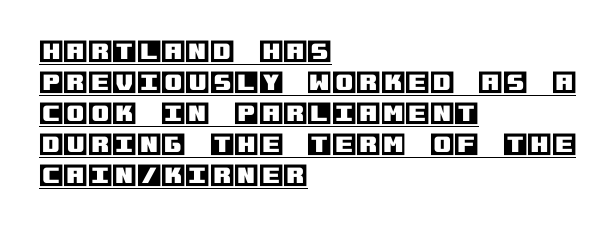
{"italic": "no", "underline": "yes", "align": "left", "line_spacing_ratio": 1.24, "letter_spacing": "normal", "letter_spacing_em": 0.0, "glyph_px": 25}
